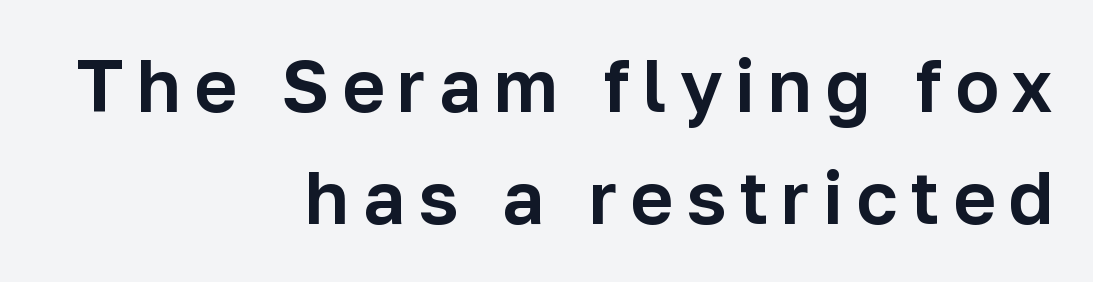
Quick note: not italic, upright. A sans-serif font was chosen for this passage. The ragged edge is on the left, which tells us the setting is flush right. Here the designer chose a conventional face with non-uniform glyph widths. Beneath every word, the page is bare.
